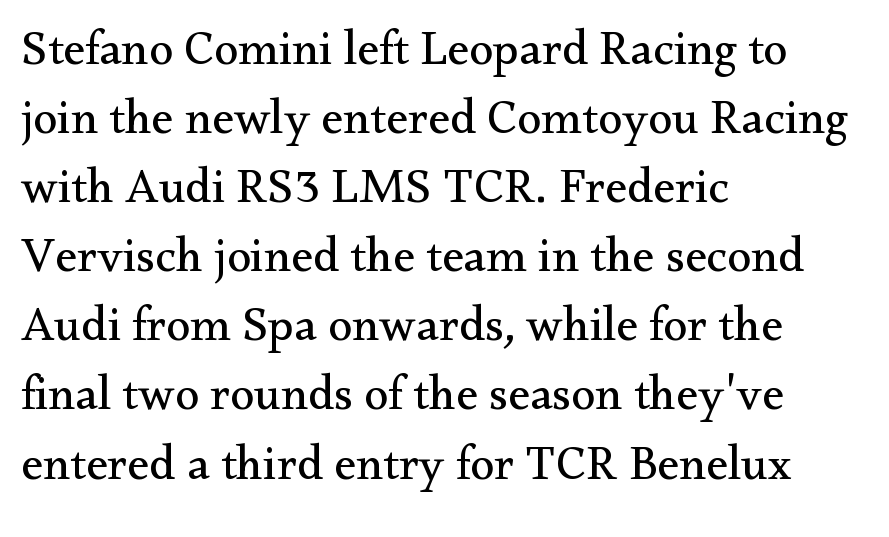
{"serif": "yes", "italic": "no", "bold": "no", "weight": "regular", "width": "normal", "stroke_contrast": "medium", "x_height": "small", "monospaced": "no", "underline": "no", "align": "left", "line_spacing": "normal", "line_spacing_ratio": 1.41, "letter_spacing": "normal", "letter_spacing_em": 0.0, "glyph_px": 49}
